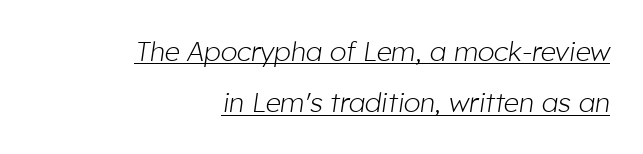
{"italic": "yes", "lean": "right", "slant_degrees": 8, "bold": "no", "underline": "yes", "align": "right", "line_spacing": "loose", "line_spacing_ratio": 1.9, "letter_spacing": "normal", "letter_spacing_em": 0.0, "glyph_px": 27}
